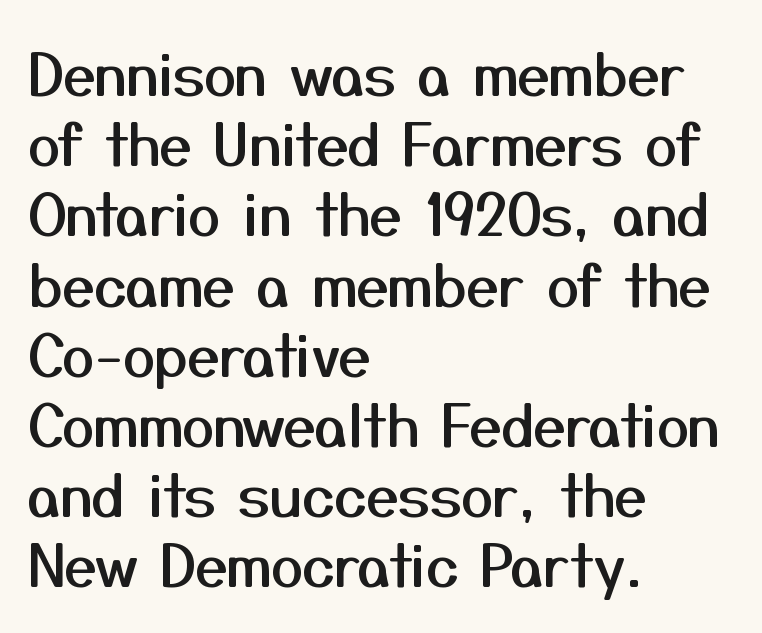
{"serif": "no", "italic": "no", "width": "normal", "stroke_contrast": "medium", "x_height": "medium", "monospaced": "no", "underline": "no", "align": "left", "line_spacing_ratio": 1.21, "letter_spacing": "normal", "letter_spacing_em": 0.0, "glyph_px": 58}
